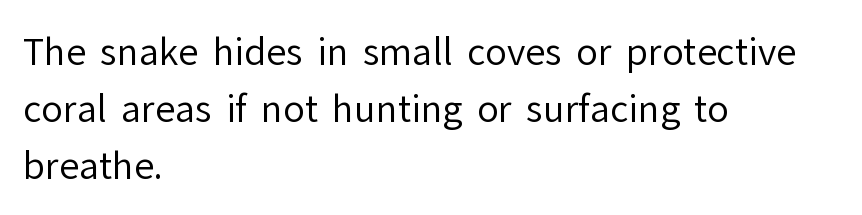
Q: Is the text bold? A: No.
Q: Is the text italic (slanted)? A: No, it is upright.
Q: Is the typeface a serif or a sans-serif typeface? A: Sans-serif.
Q: Is the text underlined? A: No.
Q: How is the paragraph aligned? A: Left-aligned.
Q: Is the spacing between letters normal or unusually wide? A: Normal.
Q: Is the spacing between lines tight, normal or loose? A: Normal.
Q: Width (condensed, normal, or wide)? A: Normal.
Q: Stroke contrast? A: Low.
Q: x-height? A: Medium.
Q: Monospaced? A: No.
